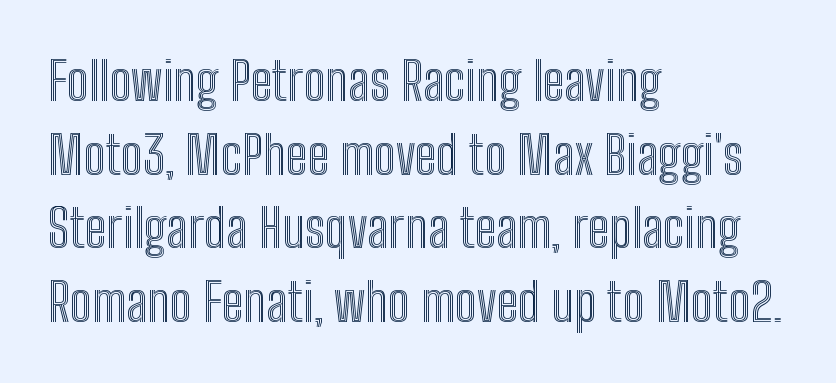
All the whitespace from short lines collects on the right. This sample has the flowing, uneven cadence of proportional lettering. Vertically, the passage feels balanced, rows spaced as you'd expect. Italic? Not at all — the glyphs are vertical.
